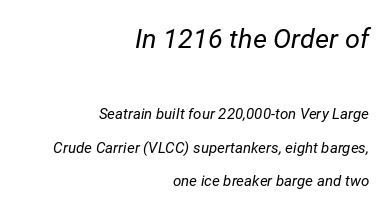
{"italic": "yes", "lean": "right", "slant_degrees": 12, "bold": "no", "underline": "no", "align": "right", "line_spacing": "loose", "line_spacing_ratio": 2.26, "letter_spacing": "normal", "letter_spacing_em": 0.0, "larger_block": "first", "size_ratio": 1.8, "glyph_px": 27}
